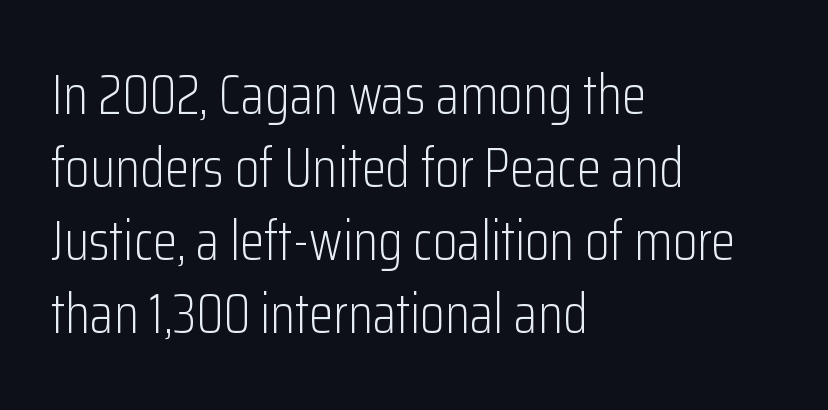
The image shows 55 px light, condensed sans-serif type, upright; set left-aligned, normal line spacing (1.33x), normal letter spacing, not underlined; low stroke contrast and a medium x-height.
